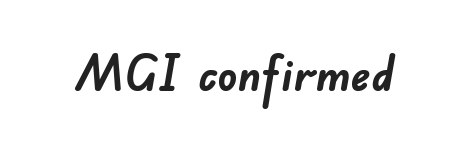
The image shows 49 px semibold sans-serif type; set normal letter spacing, not underlined; low stroke contrast and a small x-height.
